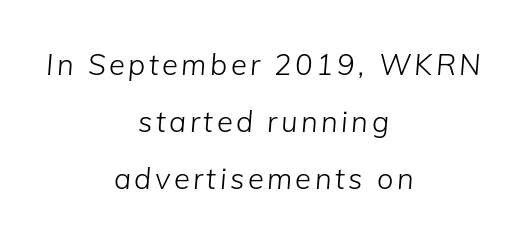
Q: Is the text bold? A: No.
Q: Is the text italic (slanted)? A: Yes, it leans right by about 5 degrees.
Q: Is the text underlined? A: No.
Q: How is the paragraph aligned? A: Centered.
Q: Is the spacing between lines tight, normal or loose? A: Loose.
Q: Width (condensed, normal, or wide)? A: Normal.
Q: Stroke contrast? A: Low.
Q: x-height? A: Medium.
Q: Monospaced? A: No.
